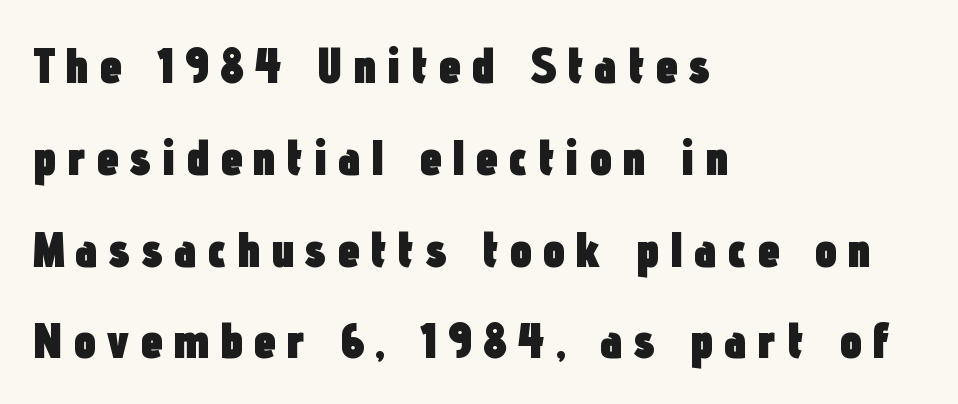
The face used here is a sans, in the tradition of grotesques and geometrics. Short note: letters widely spaced. Type without underlining. Is the type bold? Yes — the strokes are clearly thick and heavy. Note the varied advance widths — an 'i' is clearly narrower than an 'm'. Does the copy run flush right? No — it runs flush left.
